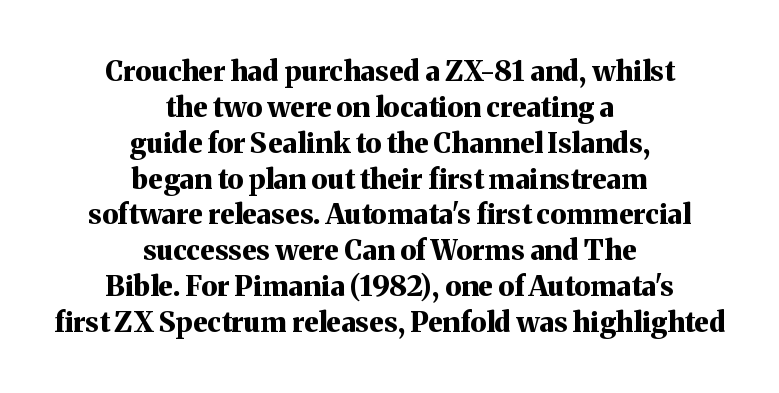
The image shows 28 px bold serif type, upright; set centered, normal line spacing (1.28x), normal letter spacing, not underlined; medium stroke contrast and a medium x-height.
